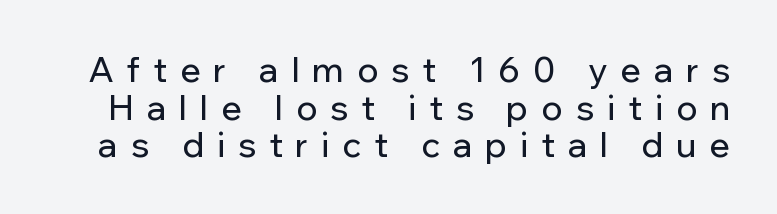
The image shows 34 px sans-serif type, upright; set tight line spacing (1.11x), unusually wide letter spacing (+0.39 em), not underlined; low stroke contrast and a medium x-height.
